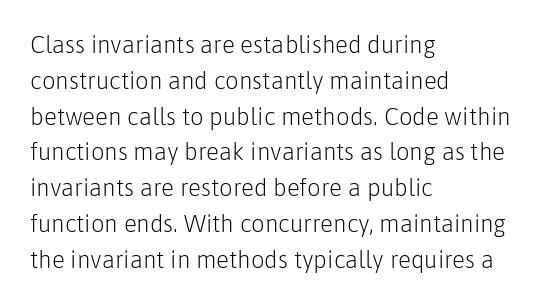
The setting favours the left margin, as ordinary paragraphs usually do. Upright lettering throughout. Letter spacing: default. No chunkiness to these letters — they're not bold.
